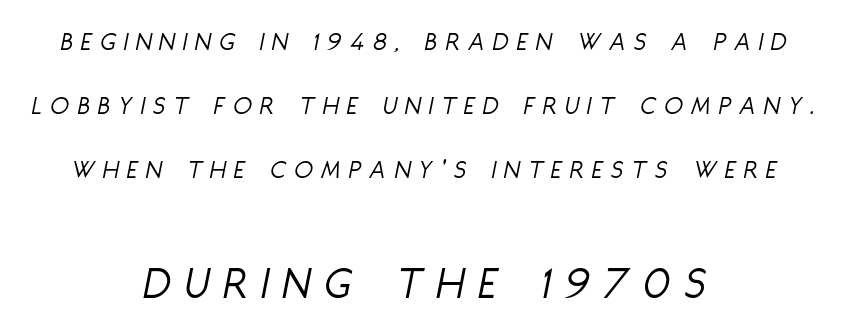
{"italic": "yes", "lean": "right", "slant_degrees": 11, "bold": "no", "weight": "light", "width": "condensed", "stroke_contrast": "low", "x_height": "large", "monospaced": "no", "underline": "no", "align": "center", "line_spacing": "loose", "line_spacing_ratio": 2.37, "letter_spacing": "wide", "letter_spacing_em": 0.32, "larger_block": "second", "size_ratio": 1.74, "glyph_px": 47}
